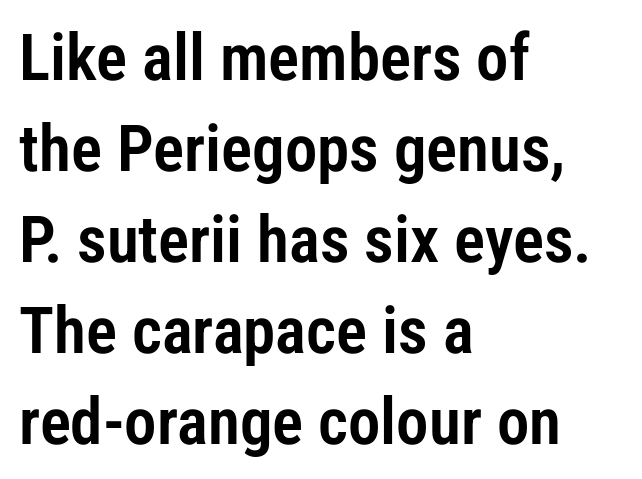
Q: Is the text italic (slanted)? A: No, it is upright.
Q: Is the typeface a serif or a sans-serif typeface? A: Sans-serif.
Q: Is the text underlined? A: No.
Q: How is the paragraph aligned? A: Left-aligned.
Q: Is the spacing between letters normal or unusually wide? A: Normal.
Q: Is the spacing between lines tight, normal or loose? A: Normal.
Q: Width (condensed, normal, or wide)? A: Condensed.
Q: Stroke contrast? A: Low.
Q: x-height? A: Medium.
Q: Monospaced? A: No.
